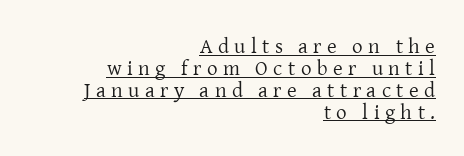
The image shows 21 px text type, upright; set right-aligned, tight line spacing (1.04x), unusually wide letter spacing (+0.26 em), underlined.
